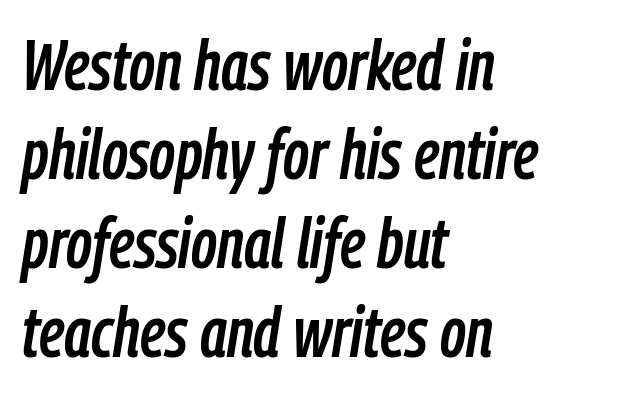
Style check: oblique. Descender tails drop into unmarked territory. The face used here is rendered with its standard letterfit. Quick note: interline space is typical.
